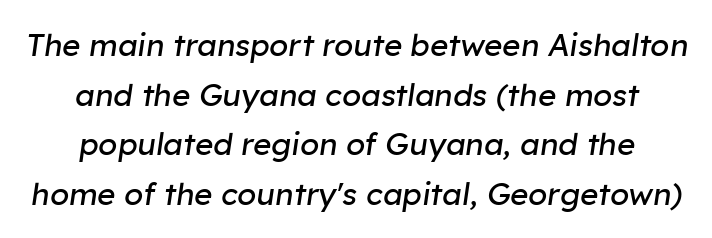
The image shows 31 px regular-weight type, italic (leaning right); set normal line spacing (1.6x), normal letter spacing, not underlined; low stroke contrast and a medium x-height.
